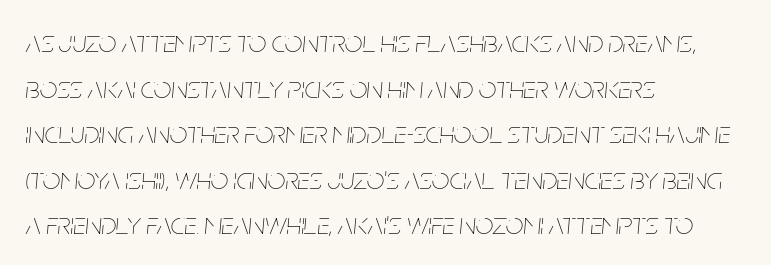
Q: Is the text bold? A: No.
Q: Is the text italic (slanted)? A: Yes, it leans right by about 5 degrees.
Q: Is the text underlined? A: No.
Q: How is the paragraph aligned? A: Left-aligned.
Q: Is the spacing between letters normal or unusually wide? A: Normal.
Q: Is the spacing between lines tight, normal or loose? A: Normal.
Q: Width (condensed, normal, or wide)? A: Condensed.
Q: Stroke contrast? A: Low.
Q: x-height? A: Large.
Q: Monospaced? A: No.
